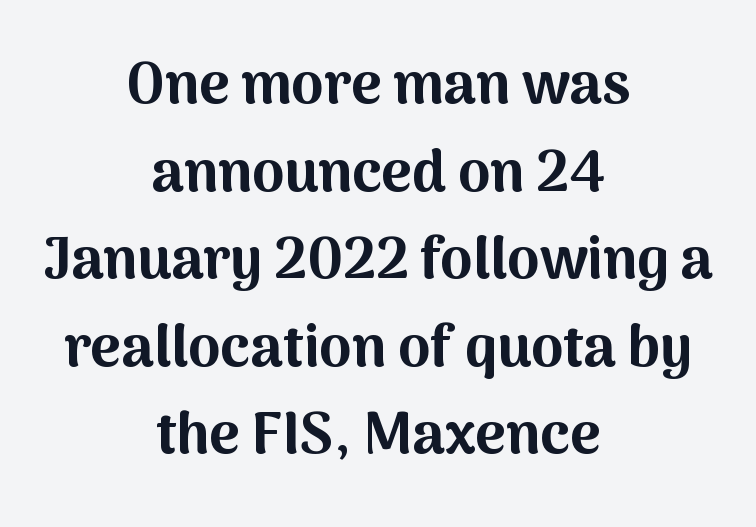
Notice how thick the strokes are: this is what a full bold looks like. This sample has the flowing, uneven cadence of proportional lettering. The horizontal fit of the characters is conventional and even. Does the copy run flush right? No — it is centered line by line. Words float on clear page, feet unadorned.
